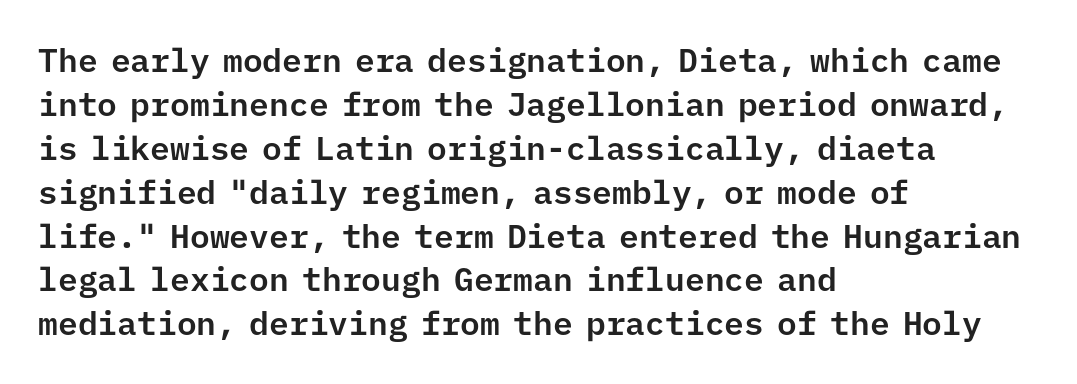
{"serif": "no", "italic": "no", "width": "normal", "stroke_contrast": "low", "x_height": "medium", "monospaced": "yes", "underline": "no", "align": "left", "line_spacing": "normal", "line_spacing_ratio": 1.33, "letter_spacing": "normal", "letter_spacing_em": 0.0, "glyph_px": 33}
